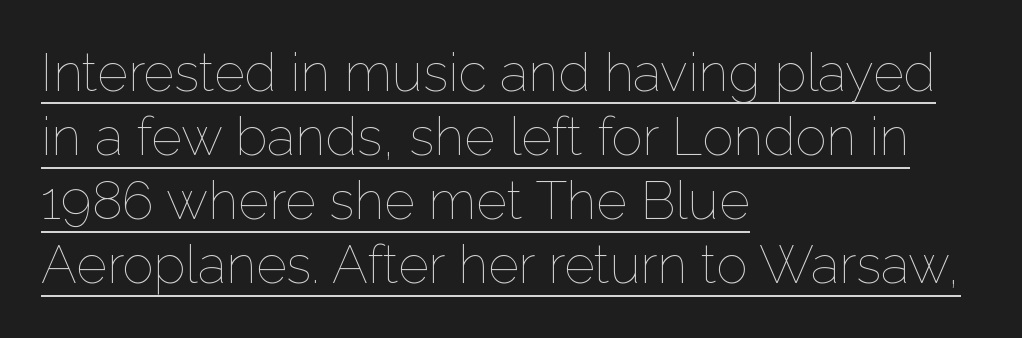
The image shows 53 px thin type, upright; set left-aligned, line spacing 1.21x, normal letter spacing, underlined; low stroke contrast and a medium x-height.
